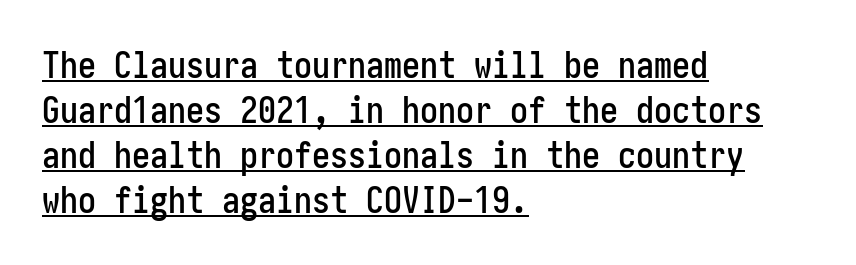
This sample uses a sans-serif face. The letters stand straight up with perfectly vertical stems. Honestly, the row spacing looks completely unremarkable. Does a line run under the words? Yes, clearly. These lines stack with their left ends in a neat column.
